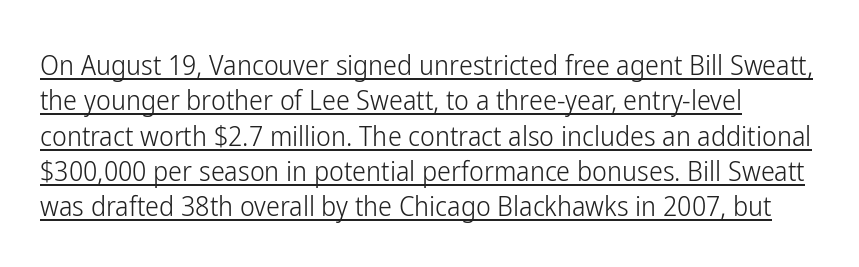
Heaviness? Minimal to ordinary, like unemphasized prose. Baseline-to-baseline distance is the conventional proportion of letter height. I'd call this a sans setting — the letters go barefoot. Glyph-to-glyph distance matches everyday printed text.
